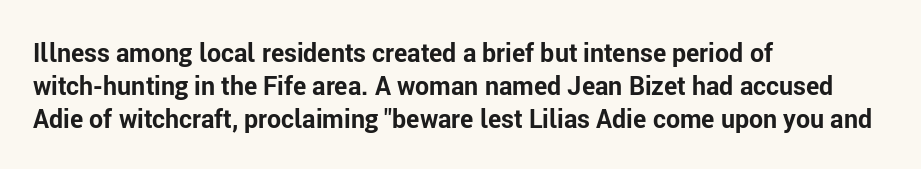
The image shows 25 px bold type, upright; set left-aligned, normal line spacing (1.33x), normal letter spacing, not underlined.
